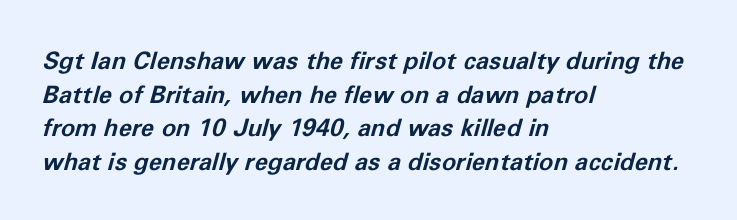
The rows are spaced the way most documents space them. Honestly, the letter spacing is just normal — you wouldn't notice it. If you drew a line through each stem, it would be angled. This rendering features lettering with no underline.
